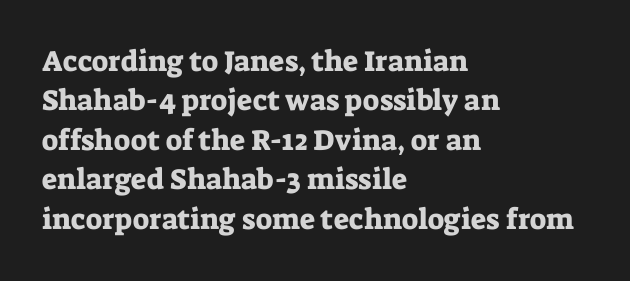
Students, note that the glyphs here touch the page at normal intervals. The passage shown stacks its lines at a standard gap. Proportional: the letters do not fall into vertical columns. Tall strokes in this sample are plumb rather than angled. The compositor pushed each line to the left boundary. Clear beneath every line of the passage.
